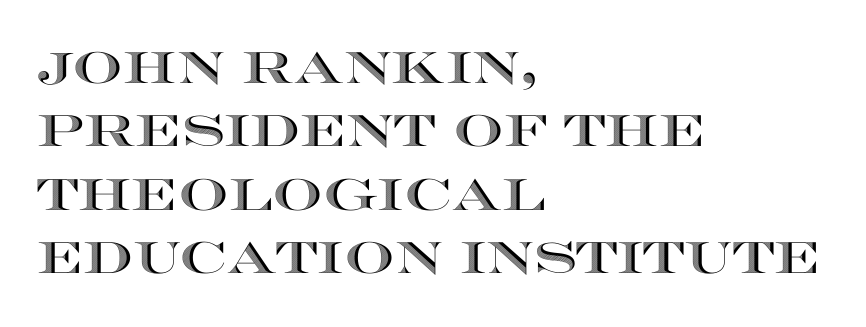
Q: Is the text italic (slanted)? A: No, it is upright.
Q: Is the text underlined? A: No.
Q: How is the paragraph aligned? A: Left-aligned.
Q: Is the spacing between letters normal or unusually wide? A: Normal.
Q: Is the spacing between lines tight, normal or loose? A: Normal.
Q: Width (condensed, normal, or wide)? A: Wide.
Q: x-height? A: Large.
Q: Monospaced? A: No.
